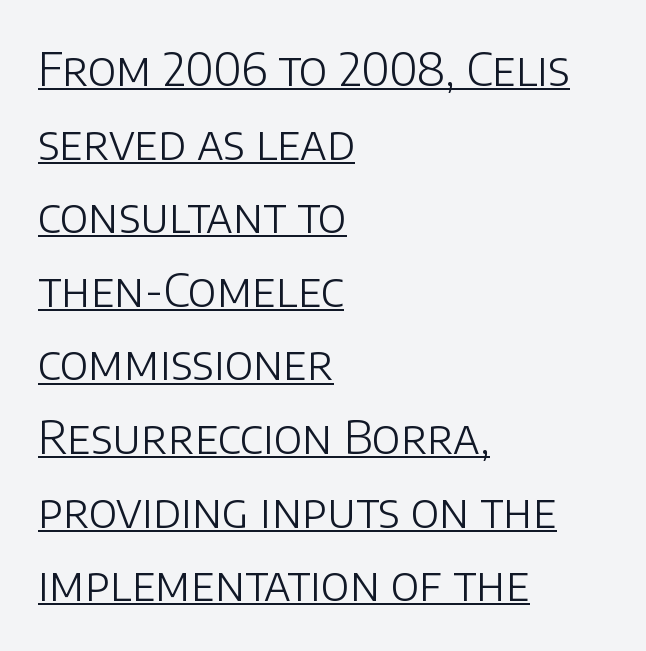
Q: Is the text bold? A: No.
Q: Is the text italic (slanted)? A: No, it is upright.
Q: Is the typeface a serif or a sans-serif typeface? A: Sans-serif.
Q: Is the text underlined? A: Yes.
Q: How is the paragraph aligned? A: Left-aligned.
Q: Is the spacing between letters normal or unusually wide? A: Normal.
Q: Is the spacing between lines tight, normal or loose? A: Normal.
Q: Width (condensed, normal, or wide)? A: Normal.
Q: Stroke contrast? A: Low.
Q: x-height? A: Large.
Q: Monospaced? A: No.
